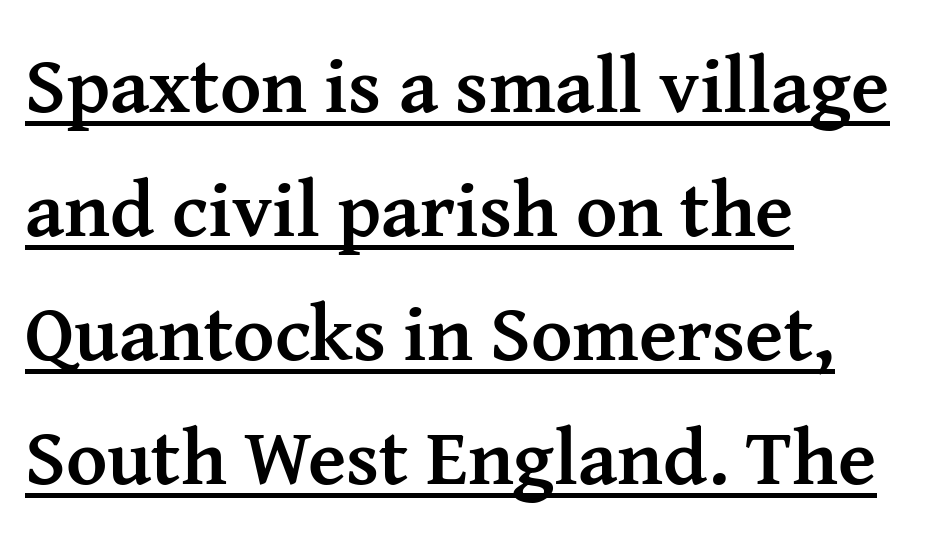
{"serif": "yes", "italic": "no", "bold": "yes", "weight": "semibold", "width": "normal", "stroke_contrast": "medium", "x_height": "medium", "monospaced": "no", "underline": "yes", "align": "left", "line_spacing": "normal", "line_spacing_ratio": 1.57, "letter_spacing": "normal", "letter_spacing_em": 0.0, "glyph_px": 79}
